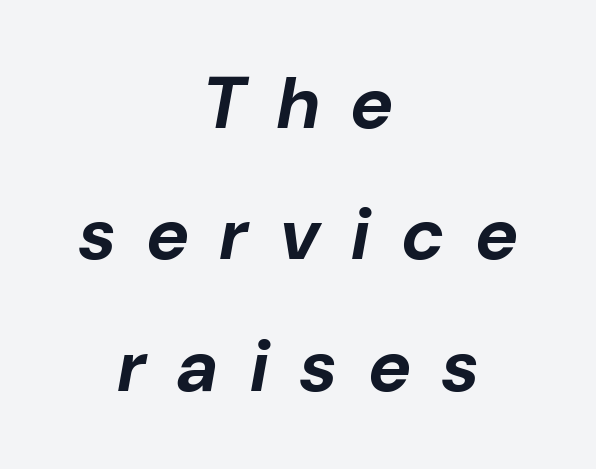
Character widths vary here, with narrow letters taking less room than wide ones. Compared with a flush-left layout, this one balances lines on the center instead. Its strokes are broad and dark, the hallmark of bold type. Is the letter spacing exaggerated? Yes — the characters are pushed far apart.
